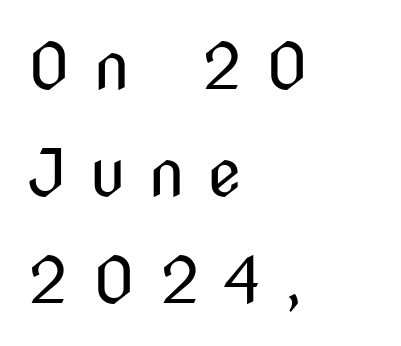
Q: Is the text bold? A: No.
Q: Is the text italic (slanted)? A: No, it is upright.
Q: Is the typeface a serif or a sans-serif typeface? A: Sans-serif.
Q: Is the text underlined? A: No.
Q: How is the paragraph aligned? A: Left-aligned.
Q: Is the spacing between letters normal or unusually wide? A: Unusually wide.
Q: Is the spacing between lines tight, normal or loose? A: Normal.
Q: Width (condensed, normal, or wide)? A: Condensed.
Q: Stroke contrast? A: Medium.
Q: x-height? A: Medium.
Q: Monospaced? A: No.
